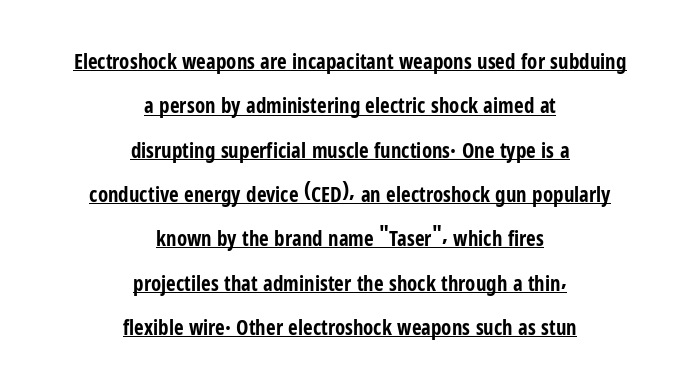
{"italic": "no", "bold": "yes", "underline": "yes", "align": "center", "line_spacing": "loose", "line_spacing_ratio": 2.11, "letter_spacing": "normal", "letter_spacing_em": 0.0, "glyph_px": 21}
